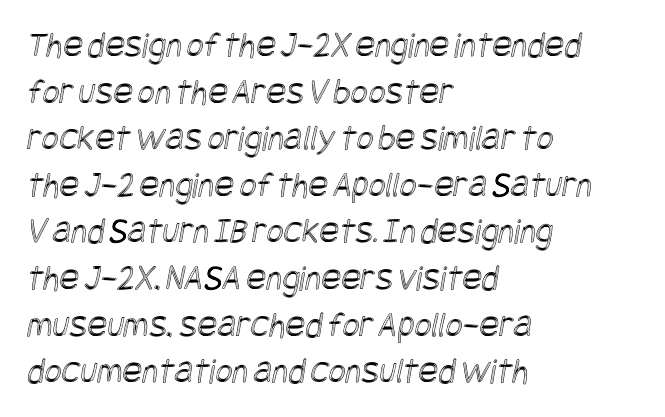
Q: Is the text underlined? A: No.
Q: How is the paragraph aligned? A: Left-aligned.
Q: Is the spacing between letters normal or unusually wide? A: Normal.
Q: Is the spacing between lines tight, normal or loose? A: Normal.
Q: Width (condensed, normal, or wide)? A: Condensed.
Q: x-height? A: Large.
